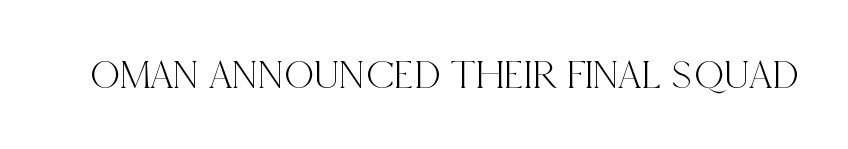
{"serif": "yes", "italic": "no", "width": "condensed", "x_height": "large", "monospaced": "no", "underline": "no", "letter_spacing": "normal", "letter_spacing_em": 0.0, "glyph_px": 42}
